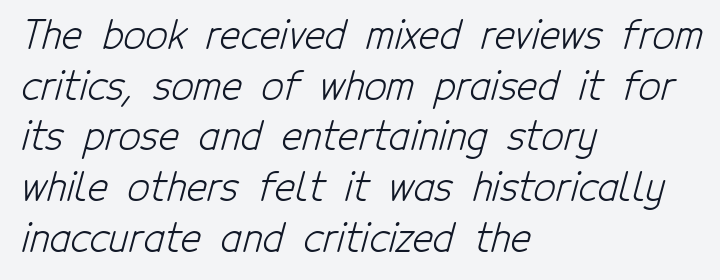
The lines in this sample share a left origin and differ only in where they stop. The string is rendered with underlining switched off. Whoever set this chose a conventional vertical rhythm. Think of a printed novel: that variable character pitch is what you see here. Weight class: somewhere from thin through regular.
